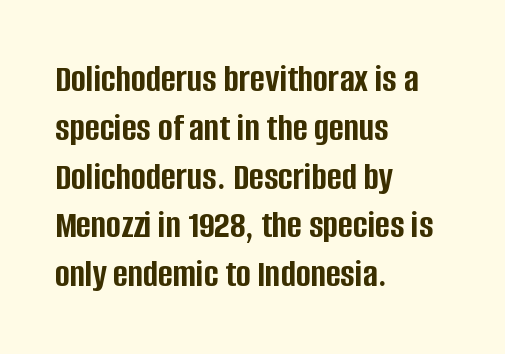
The image shows 40 px semibold, condensed sans-serif type, upright; set left-aligned, line spacing 1.22x, normal letter spacing, not underlined; low stroke contrast and a large x-height.
